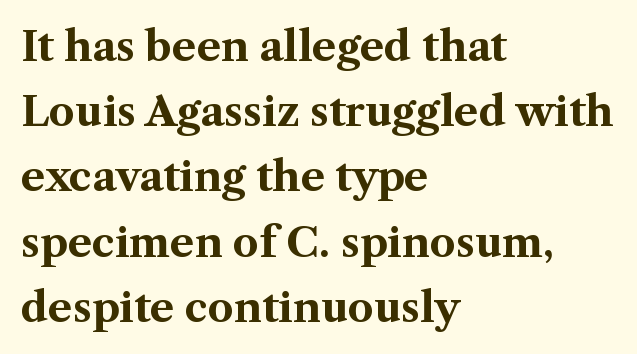
Q: Is the text bold? A: Yes.
Q: Is the text italic (slanted)? A: No, it is upright.
Q: Is the typeface a serif or a sans-serif typeface? A: Serif.
Q: Is the text underlined? A: No.
Q: How is the paragraph aligned? A: Left-aligned.
Q: Is the spacing between letters normal or unusually wide? A: Normal.
Q: Is the spacing between lines tight, normal or loose? A: Normal.
Q: Width (condensed, normal, or wide)? A: Normal.
Q: Stroke contrast? A: Medium.
Q: x-height? A: Medium.
Q: Monospaced? A: No.
